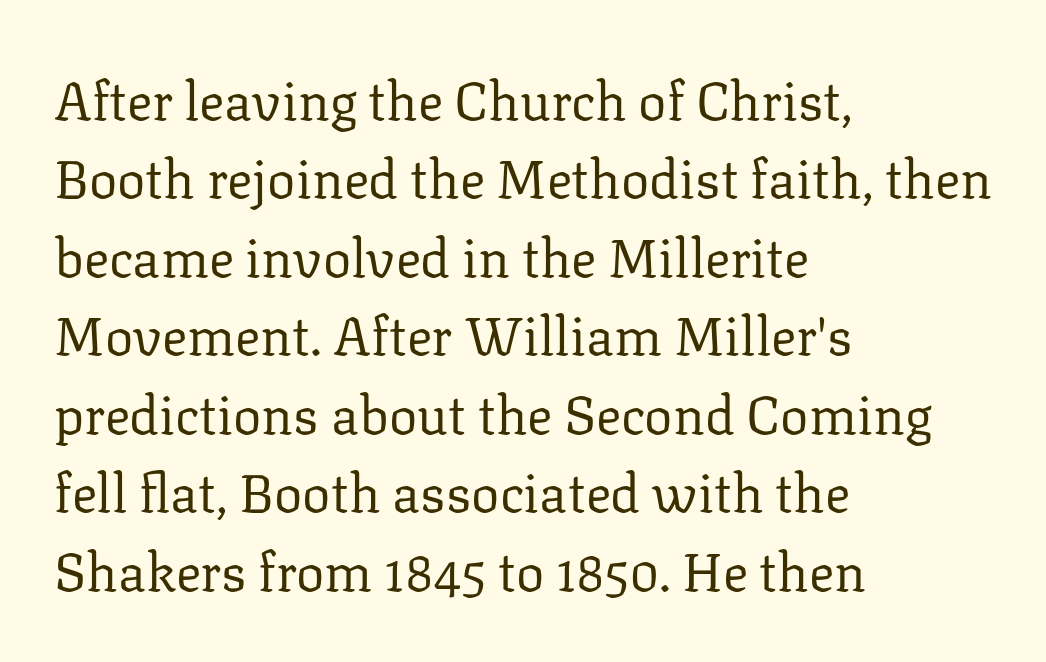
Q: Is the text bold? A: No.
Q: Is the text italic (slanted)? A: No, it is upright.
Q: Is the typeface a serif or a sans-serif typeface? A: Serif.
Q: Is the text underlined? A: No.
Q: How is the paragraph aligned? A: Left-aligned.
Q: Is the spacing between letters normal or unusually wide? A: Normal.
Q: Is the spacing between lines tight, normal or loose? A: Normal.
Q: Width (condensed, normal, or wide)? A: Normal.
Q: Stroke contrast? A: Low.
Q: x-height? A: Medium.
Q: Monospaced? A: No.
